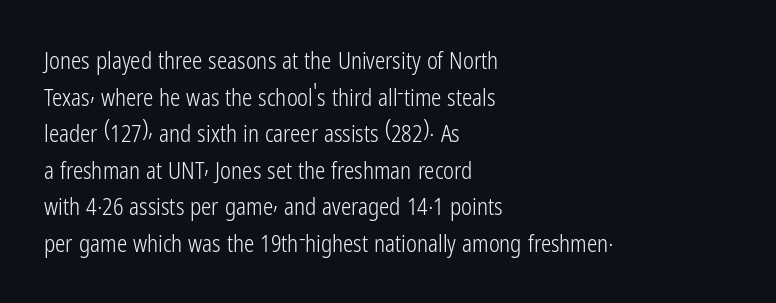
{"italic": "no", "bold": "no", "underline": "no", "align": "left", "line_spacing": "normal", "line_spacing_ratio": 1.59, "letter_spacing": "normal", "letter_spacing_em": 0.0, "glyph_px": 23}
